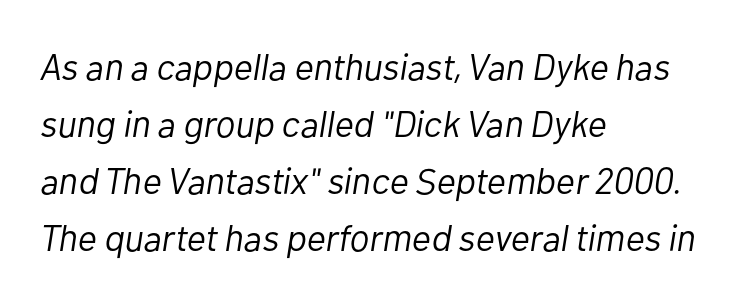
Q: Is the text bold? A: No.
Q: Is the text italic (slanted)? A: Yes, it leans right by about 10 degrees.
Q: Is the text underlined? A: No.
Q: How is the paragraph aligned? A: Left-aligned.
Q: Is the spacing between letters normal or unusually wide? A: Normal.
Q: Is the spacing between lines tight, normal or loose? A: Normal.
Q: Width (condensed, normal, or wide)? A: Normal.
Q: Stroke contrast? A: Low.
Q: x-height? A: Medium.
Q: Monospaced? A: No.
